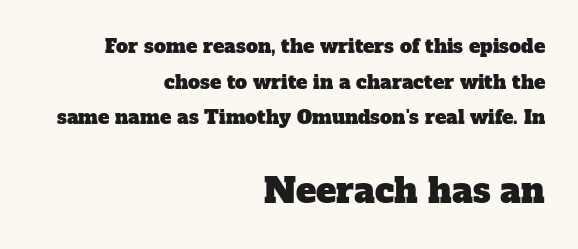
The text block is weighted toward the right margin, trailing off unevenly leftward. The passage shown is typed in a proportional face where columns would drift. This rendering features lettering with no underline. Glyph-to-glyph distance matches everyday printed text. Scale increases going downward across the two blocks. The passage shown is typeset with a serif family.
